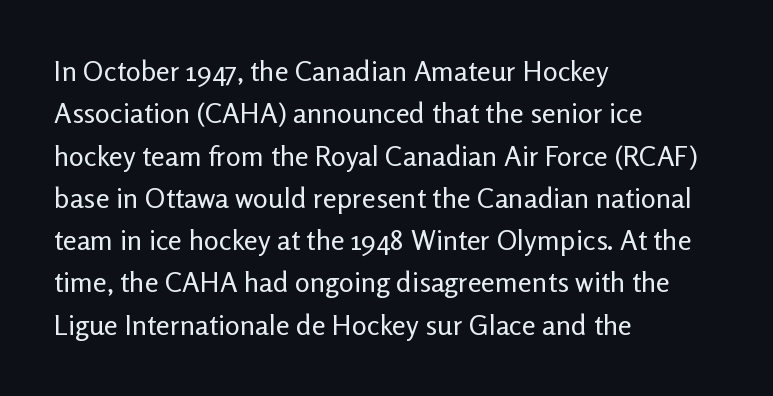
Q: Is the text bold? A: No.
Q: Is the text italic (slanted)? A: No, it is upright.
Q: Is the typeface a serif or a sans-serif typeface? A: Sans-serif.
Q: Is the text underlined? A: No.
Q: How is the paragraph aligned? A: Left-aligned.
Q: Is the spacing between letters normal or unusually wide? A: Normal.
Q: Is the spacing between lines tight, normal or loose? A: Normal.
Q: Width (condensed, normal, or wide)? A: Normal.
Q: Stroke contrast? A: Low.
Q: x-height? A: Medium.
Q: Monospaced? A: No.
